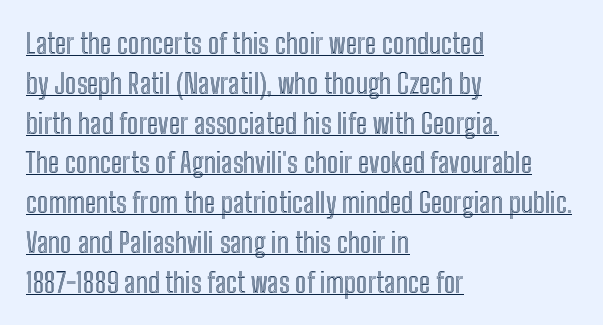
Q: Is the text italic (slanted)? A: No, it is upright.
Q: Is the text underlined? A: Yes.
Q: How is the paragraph aligned? A: Left-aligned.
Q: Is the spacing between letters normal or unusually wide? A: Normal.
Q: Is the spacing between lines tight, normal or loose? A: Normal.
Q: Width (condensed, normal, or wide)? A: Condensed.
Q: x-height? A: Medium.
Q: Monospaced? A: No.
